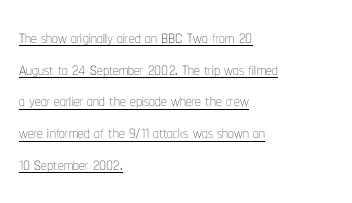
{"italic": "no", "bold": "no", "underline": "yes", "align": "left", "line_spacing": "normal", "line_spacing_ratio": 1.38, "letter_spacing": "normal", "letter_spacing_em": 0.0, "glyph_px": 23}
